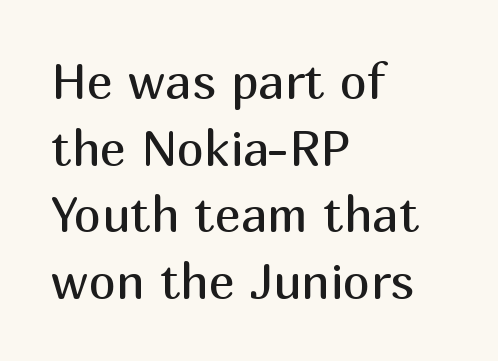
The image shows 49 px regular-weight sans-serif type, upright; set left-aligned, normal line spacing (1.36x), normal letter spacing, not underlined; medium stroke contrast and a medium x-height.
